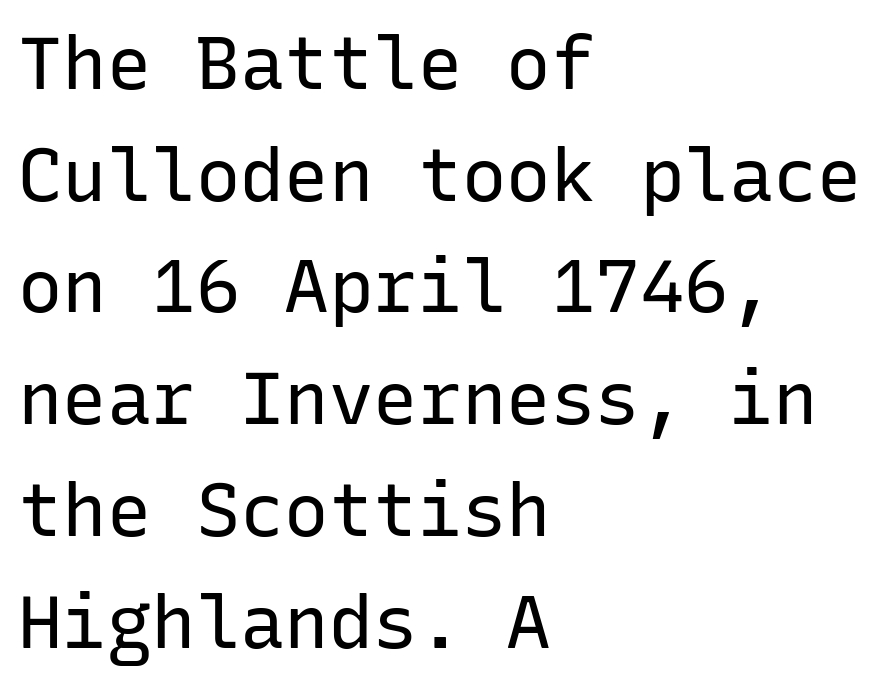
The image shows 74 px regular-weight sans-serif type, upright, monospaced; set left-aligned, normal line spacing (1.51x), normal letter spacing, not underlined; low stroke contrast and a medium x-height.
